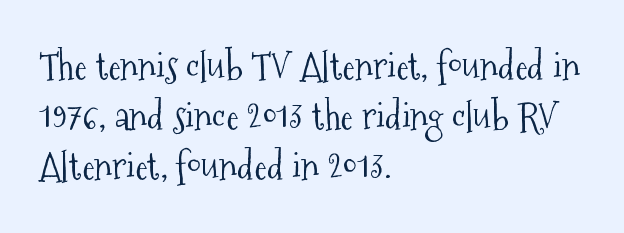
The image shows 38 px light, condensed serif type, upright; set left-aligned, normal line spacing (1.32x), normal letter spacing, not underlined; medium stroke contrast and a medium x-height.
